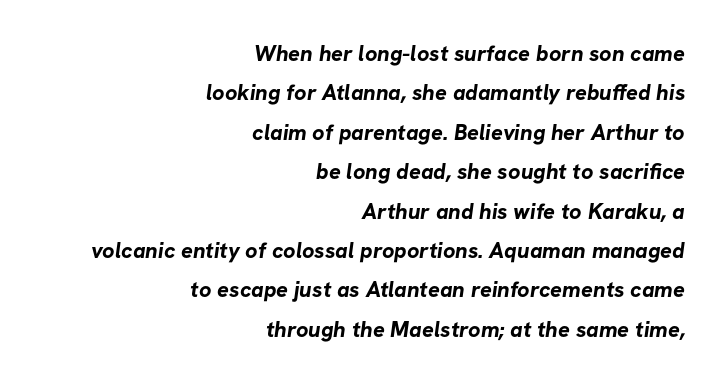
Q: Is the text bold? A: Yes.
Q: Is the text underlined? A: No.
Q: How is the paragraph aligned? A: Right-aligned.
Q: Is the spacing between letters normal or unusually wide? A: Normal.
